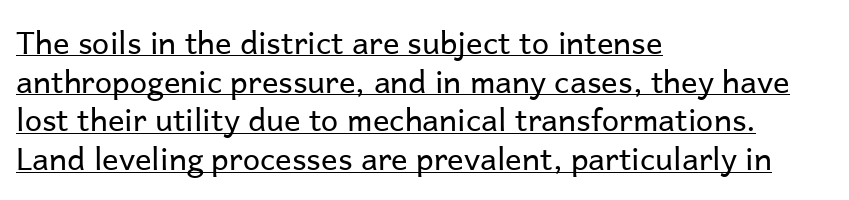
Q: Is the text bold? A: No.
Q: Is the text italic (slanted)? A: No, it is upright.
Q: Is the typeface a serif or a sans-serif typeface? A: Sans-serif.
Q: Is the text underlined? A: Yes.
Q: How is the paragraph aligned? A: Left-aligned.
Q: Is the spacing between letters normal or unusually wide? A: Normal.
Q: Is the spacing between lines tight, normal or loose? A: Normal.
Q: Width (condensed, normal, or wide)? A: Normal.
Q: Stroke contrast? A: Low.
Q: x-height? A: Medium.
Q: Monospaced? A: No.
